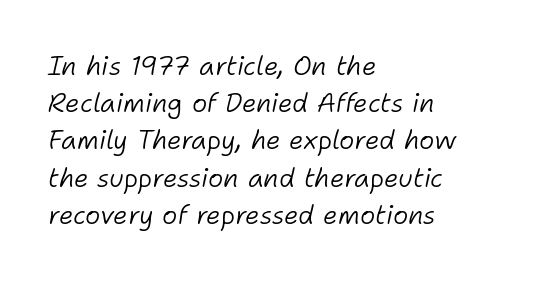
Q: Is the text bold? A: No.
Q: Is the text italic (slanted)? A: Yes, it leans right by about 11 degrees.
Q: Is the text underlined? A: No.
Q: How is the paragraph aligned? A: Left-aligned.
Q: Is the spacing between letters normal or unusually wide? A: Normal.
Q: Is the spacing between lines tight, normal or loose? A: Normal.
